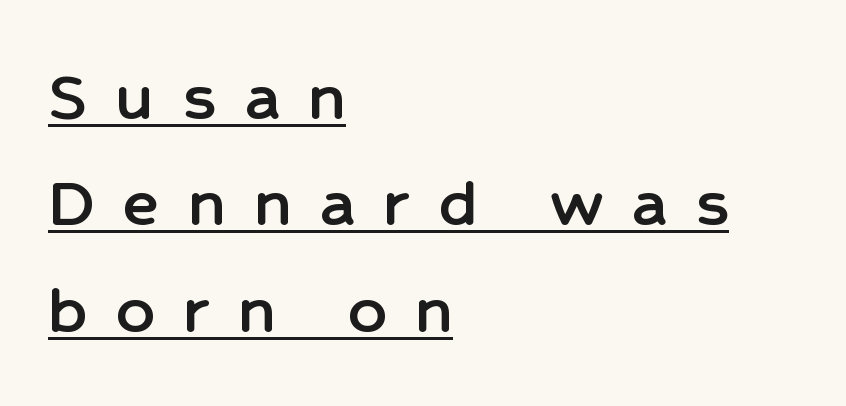
{"serif": "no", "italic": "no", "width": "normal", "stroke_contrast": "low", "x_height": "medium", "monospaced": "no", "underline": "yes", "align": "left", "line_spacing": "normal", "line_spacing_ratio": 1.42, "letter_spacing": "wide", "letter_spacing_em": 0.38, "glyph_px": 75}
